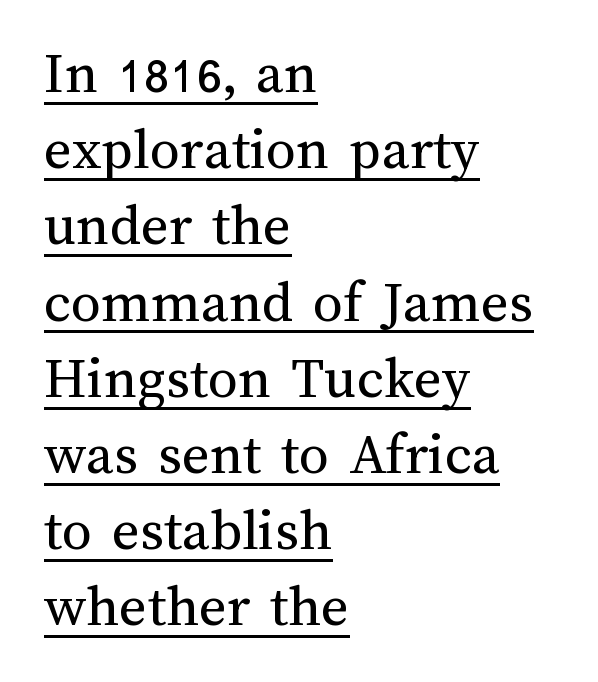
Rows of type keep a routine distance in the vertical direction. The letters sit at their default tracking, neither squeezed nor spread. Every character sits straight up, as roman type does. The string is rendered with underlining switched on.
